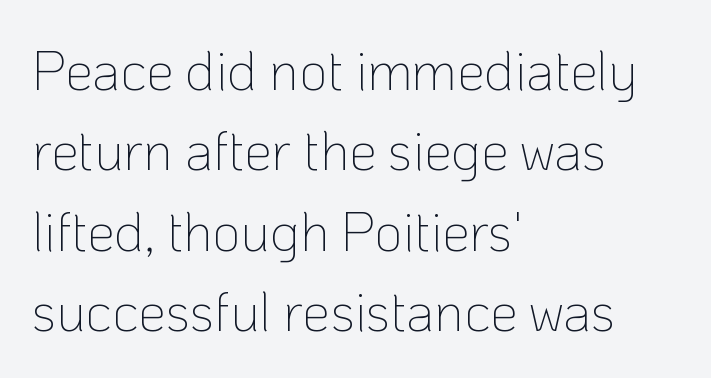
Underlining? Definitely not there. This rendering uses left alignment, leaving the right contour irregular. A typesetter would label this face a sans. Heaviness? Minimal to ordinary, like unemphasized prose. Between one letter and the next there's only the usual sliver of space. Vertical spacing — default.
